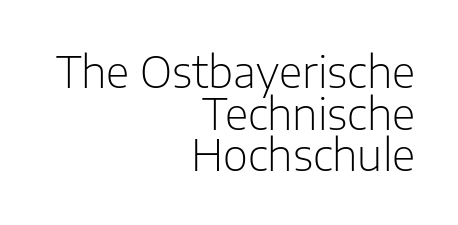
Q: Is the text bold? A: No.
Q: Is the text italic (slanted)? A: No, it is upright.
Q: Is the typeface a serif or a sans-serif typeface? A: Sans-serif.
Q: Is the text underlined? A: No.
Q: How is the paragraph aligned? A: Right-aligned.
Q: Is the spacing between letters normal or unusually wide? A: Normal.
Q: Is the spacing between lines tight, normal or loose? A: Tight.
Q: Width (condensed, normal, or wide)? A: Normal.
Q: Stroke contrast? A: Low.
Q: x-height? A: Medium.
Q: Monospaced? A: No.
